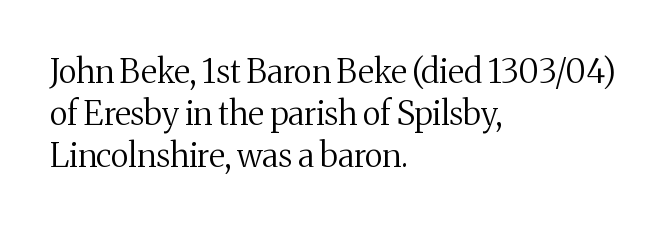
Q: Is the text bold? A: No.
Q: Is the text italic (slanted)? A: No, it is upright.
Q: Is the typeface a serif or a sans-serif typeface? A: Serif.
Q: Is the text underlined? A: No.
Q: How is the paragraph aligned? A: Left-aligned.
Q: Is the spacing between letters normal or unusually wide? A: Normal.
Q: Is the spacing between lines tight, normal or loose? A: Normal.
Q: Width (condensed, normal, or wide)? A: Normal.
Q: Stroke contrast? A: Medium.
Q: x-height? A: Medium.
Q: Monospaced? A: No.
